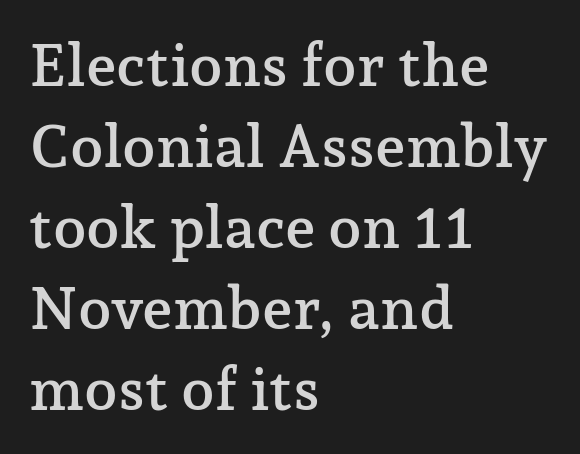
{"serif": "yes", "italic": "no", "width": "normal", "stroke_contrast": "low", "x_height": "medium", "monospaced": "no", "underline": "no", "align": "left", "line_spacing": "normal", "line_spacing_ratio": 1.35, "letter_spacing": "normal", "letter_spacing_em": 0.0, "glyph_px": 60}
